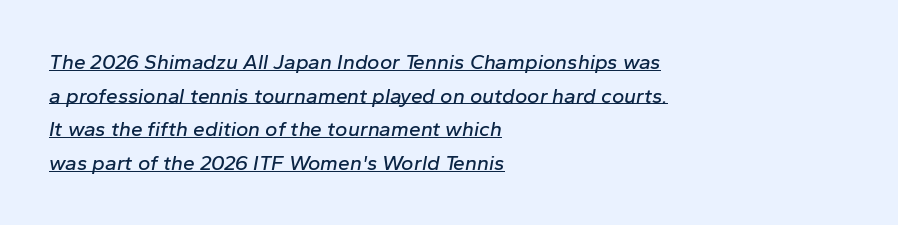
{"italic": "yes", "lean": "right", "slant_degrees": 10, "underline": "yes", "align": "left", "line_spacing": "normal", "line_spacing_ratio": 1.6, "letter_spacing": "normal", "letter_spacing_em": 0.0, "glyph_px": 21}
